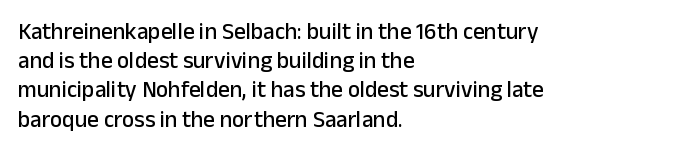
The image shows 23 px text type, upright; set left-aligned, normal line spacing (1.27x), normal letter spacing, not underlined.
